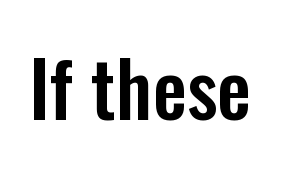
{"serif": "no", "italic": "no", "width": "condensed", "stroke_contrast": "low", "x_height": "medium", "monospaced": "no", "underline": "no", "letter_spacing": "normal", "letter_spacing_em": 0.0, "glyph_px": 76}
